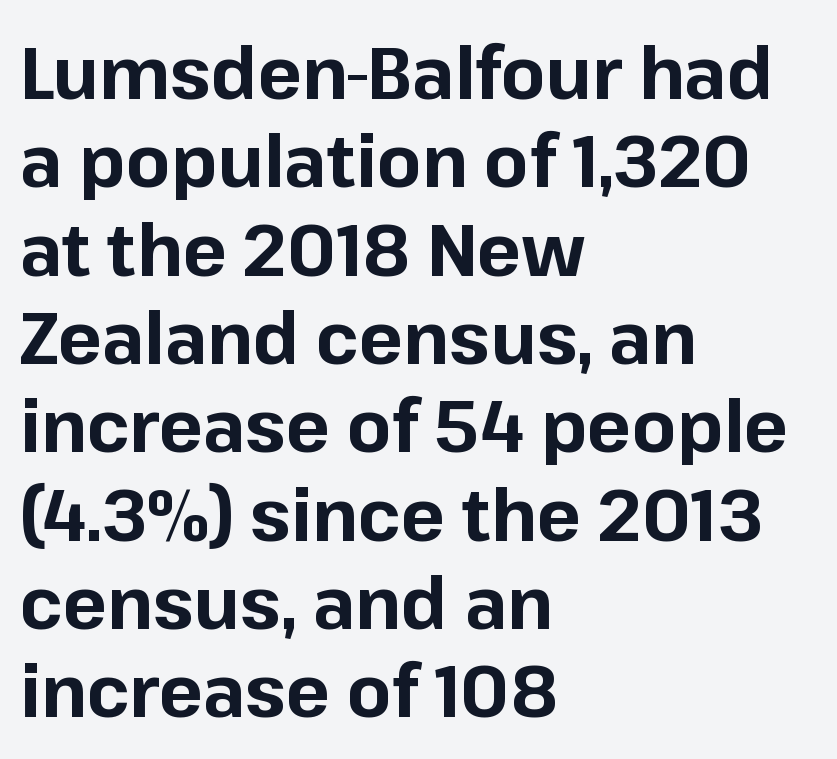
Q: Is the text bold? A: Yes.
Q: Is the text italic (slanted)? A: No, it is upright.
Q: Is the typeface a serif or a sans-serif typeface? A: Sans-serif.
Q: Is the text underlined? A: No.
Q: How is the paragraph aligned? A: Left-aligned.
Q: Is the spacing between letters normal or unusually wide? A: Normal.
Q: Width (condensed, normal, or wide)? A: Normal.
Q: Stroke contrast? A: Low.
Q: x-height? A: Medium.
Q: Monospaced? A: No.
